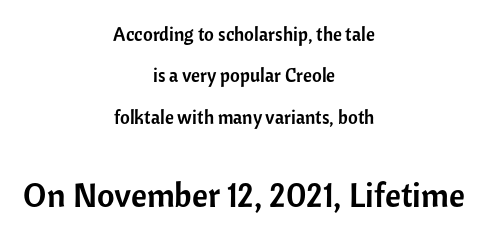
The image shows 34 px sans-serif type, upright; set centered, loose line spacing (2.18x), normal letter spacing, not underlined; the second (bottom) block is 1.79x larger; low stroke contrast and a medium x-height.
